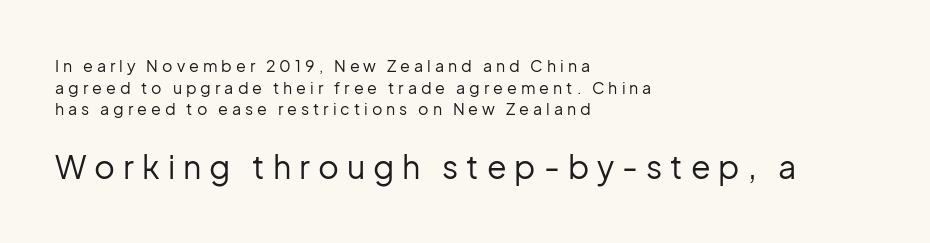
The image shows 32 px regular-weight sans-serif type, upright; set left-aligned, normal line spacing (1.35x), unusually wide letter spacing (+0.25 em), not underlined; the second (bottom) block is 2.0x larger; low stroke contrast and a medium x-height.
